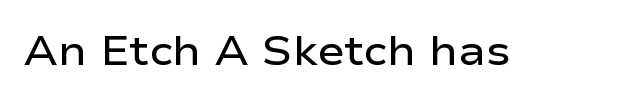
Q: Is the text bold? A: Semi-bold.
Q: Is the text italic (slanted)? A: No, it is upright.
Q: Is the typeface a serif or a sans-serif typeface? A: Sans-serif.
Q: Is the text underlined? A: No.
Q: Is the spacing between letters normal or unusually wide? A: Normal.
Q: Width (condensed, normal, or wide)? A: Wide.
Q: Stroke contrast? A: Low.
Q: x-height? A: Medium.
Q: Monospaced? A: No.
